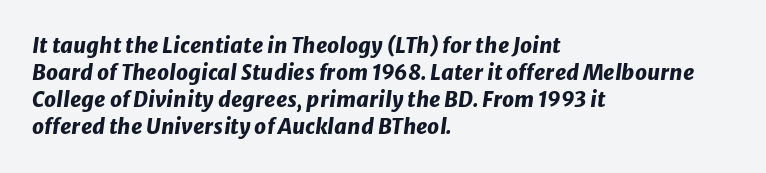
The image shows 21 px bold type, italic (leaning right); set left-aligned, normal line spacing (1.29x), normal letter spacing, not underlined.
